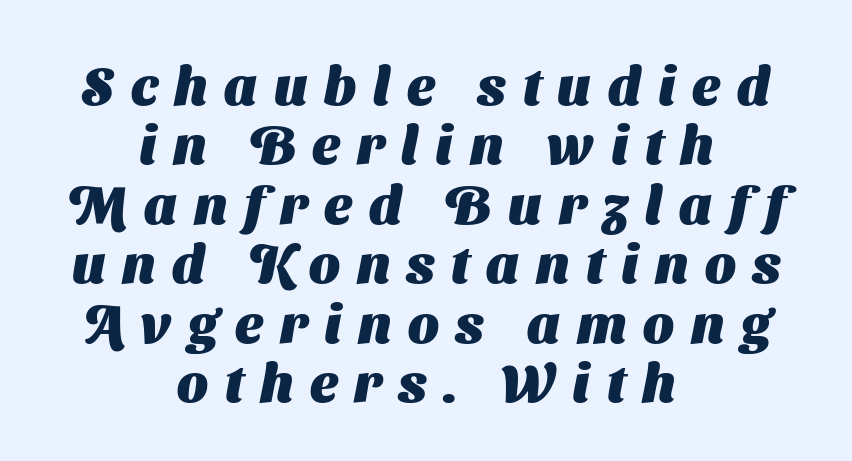
The image shows 54 px heavy sans-serif type; set centered, tight line spacing (1.1x), unusually wide letter spacing (+0.31 em), not underlined; medium stroke contrast and a medium x-height.
